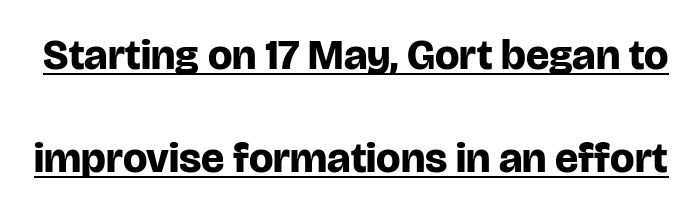
Q: Is the text bold? A: Yes.
Q: Is the text italic (slanted)? A: No, it is upright.
Q: Is the typeface a serif or a sans-serif typeface? A: Sans-serif.
Q: Is the text underlined? A: Yes.
Q: Is the spacing between letters normal or unusually wide? A: Normal.
Q: Is the spacing between lines tight, normal or loose? A: Loose.
Q: Width (condensed, normal, or wide)? A: Normal.
Q: Stroke contrast? A: Low.
Q: x-height? A: Large.
Q: Monospaced? A: No.
